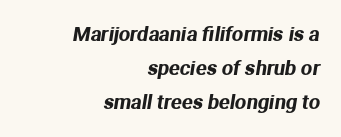
{"underline": "no", "align": "right", "line_spacing_ratio": 1.71, "letter_spacing": "normal", "letter_spacing_em": 0.0, "glyph_px": 20}
